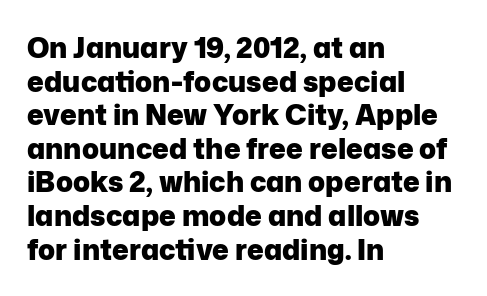
The image shows 28 px heavy sans-serif type, upright; set left-aligned, line spacing 1.2x, normal letter spacing, not underlined; low stroke contrast and a medium x-height.
